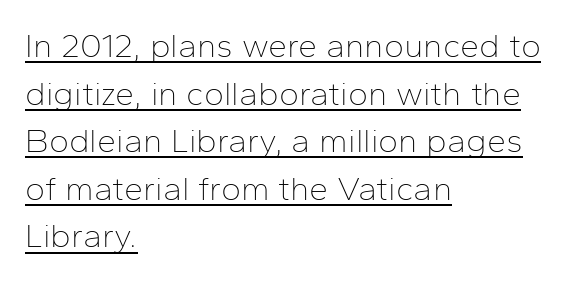
The image shows 34 px thin sans-serif type, upright; set left-aligned, normal line spacing (1.4x), normal letter spacing, underlined; low stroke contrast and a medium x-height.
